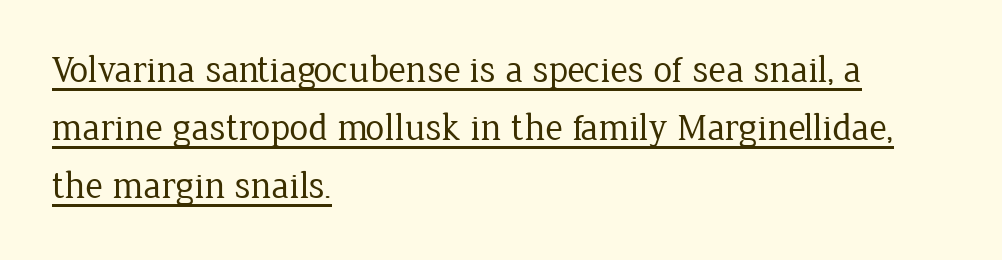
The image shows 38 px regular-weight serif type, upright; set left-aligned, normal line spacing (1.53x), normal letter spacing, underlined; low stroke contrast and a medium x-height.
